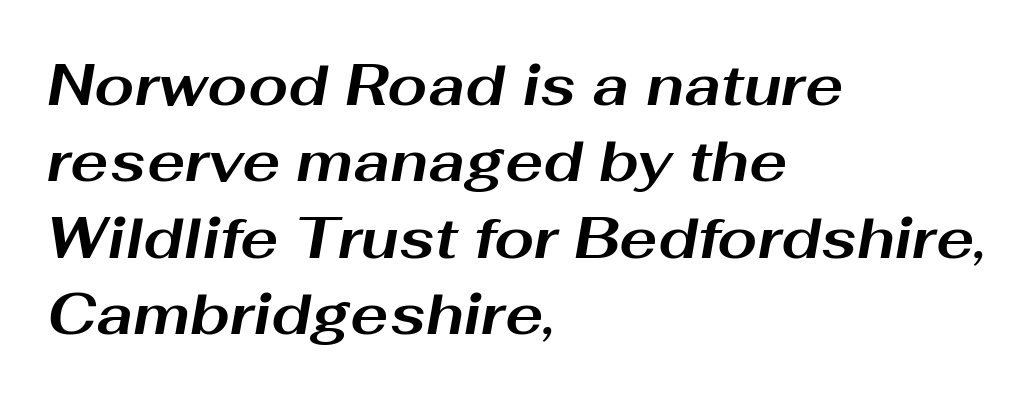
The image shows 57 px bold, wide type, italic (leaning right); set left-aligned, normal line spacing (1.34x), normal letter spacing, not underlined; medium stroke contrast and a medium x-height.
